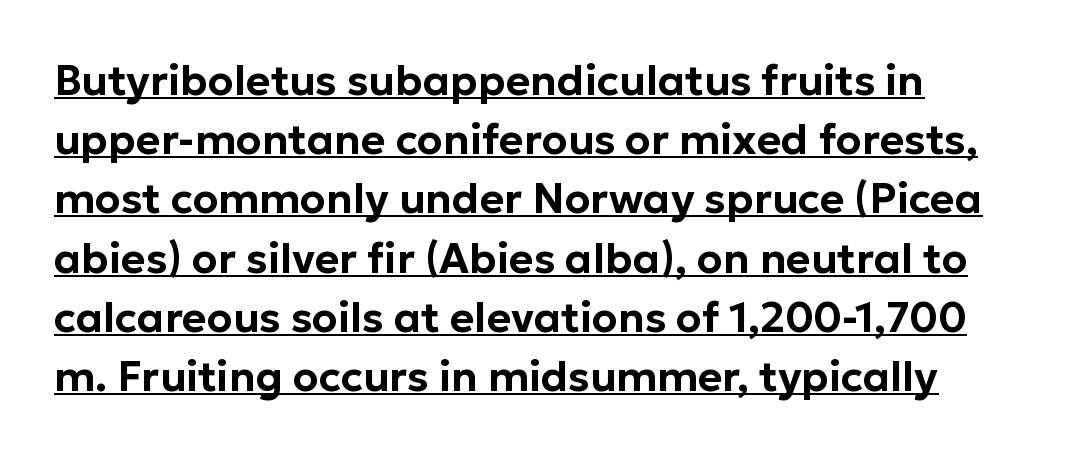
Q: Is the text italic (slanted)? A: No, it is upright.
Q: Is the typeface a serif or a sans-serif typeface? A: Sans-serif.
Q: Is the text underlined? A: Yes.
Q: Is the spacing between letters normal or unusually wide? A: Normal.
Q: Is the spacing between lines tight, normal or loose? A: Normal.
Q: Width (condensed, normal, or wide)? A: Normal.
Q: Stroke contrast? A: Low.
Q: x-height? A: Medium.
Q: Monospaced? A: No.
